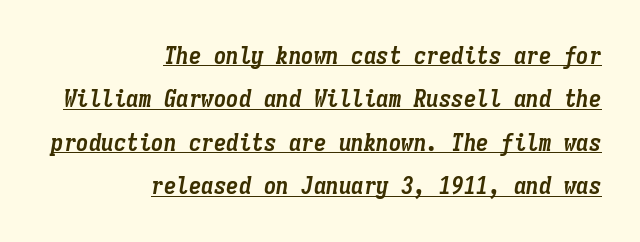
Short note: letters normally spaced. An italicized treatment has been applied to the whole sample. Notice how thick the strokes are: this is what a full bold looks like. The ragged edge is on the left, which tells us the setting is flush right. The face used here appears with an underline applied.
